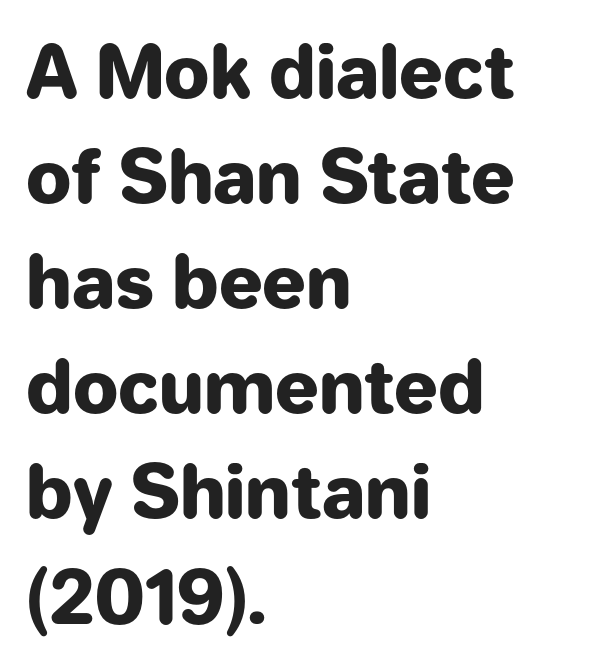
The image shows 72 px heavy sans-serif type, upright; set left-aligned, normal line spacing (1.46x), normal letter spacing, not underlined; low stroke contrast and a medium x-height.
